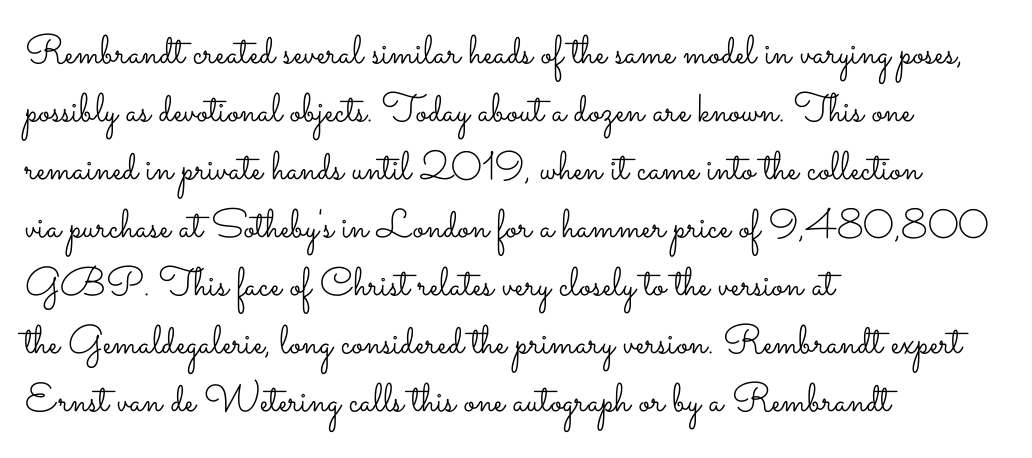
Compared with a typical body face, this is equally light or lighter still. Proportional: the letters do not fall into vertical columns. Nothing unusual about the tracking: characters are spaced as the font intends.
